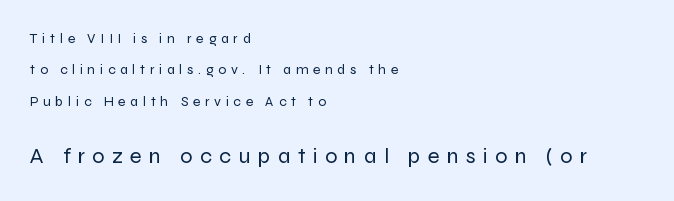
{"italic": "no", "bold": "no", "underline": "no", "align": "left", "line_spacing": "loose", "line_spacing_ratio": 2.25, "letter_spacing": "wide", "letter_spacing_em": 0.33, "larger_block": "second", "size_ratio": 1.57, "glyph_px": 22}
